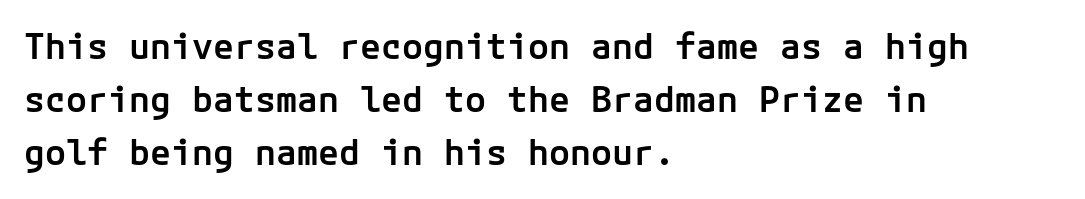
Letters rest on an invisible, unmarked baseline. The face used here is a sans, in the tradition of grotesques and geometrics. Bold? Not quite — semibold, heavier than regular but stopping short. A classic flush-left, rag-right setting is used for this passage. Whoever set this chose a conventional vertical rhythm. The gaps between neighbouring characters are ordinary and unremarkable.
